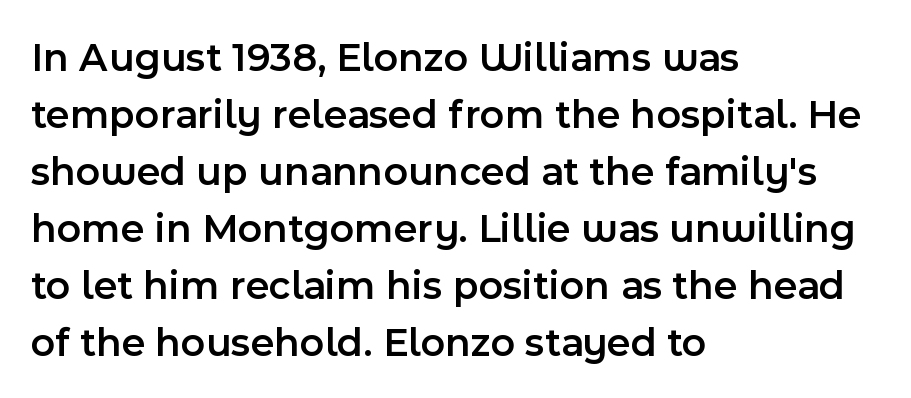
The image shows 41 px semibold sans-serif type, upright; set left-aligned, normal line spacing (1.39x), normal letter spacing, not underlined; a medium x-height.
